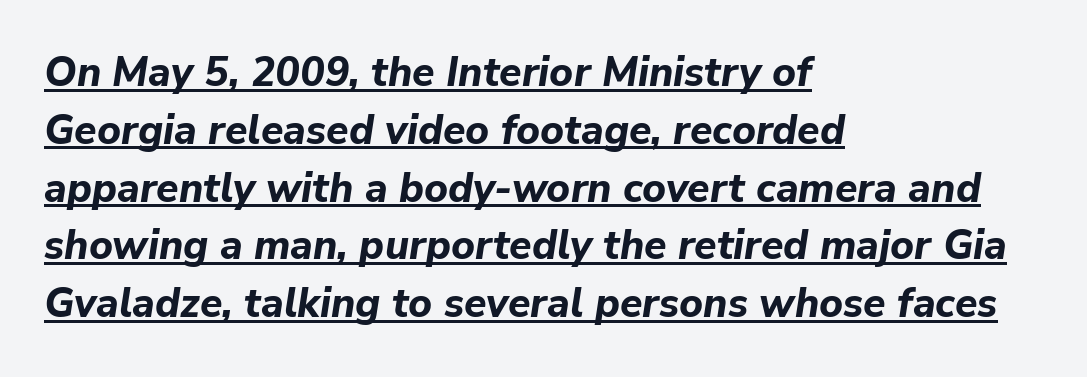
{"italic": "yes", "lean": "right", "slant_degrees": 9, "bold": "yes", "weight": "bold", "width": "normal", "stroke_contrast": "low", "x_height": "medium", "monospaced": "no", "underline": "yes", "align": "left", "line_spacing": "normal", "line_spacing_ratio": 1.41, "letter_spacing": "normal", "letter_spacing_em": 0.0, "glyph_px": 41}
